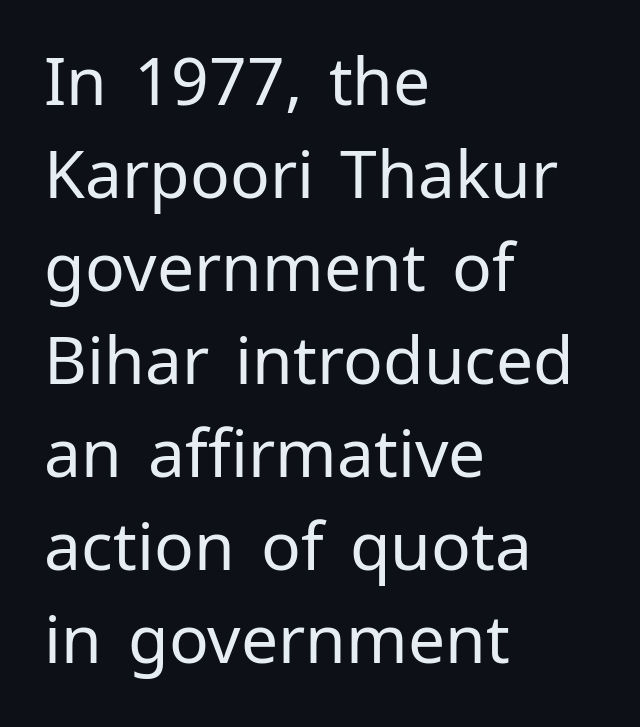
Q: Is the text bold? A: No.
Q: Is the text italic (slanted)? A: No, it is upright.
Q: Is the typeface a serif or a sans-serif typeface? A: Sans-serif.
Q: Is the text underlined? A: No.
Q: How is the paragraph aligned? A: Left-aligned.
Q: Is the spacing between letters normal or unusually wide? A: Normal.
Q: Is the spacing between lines tight, normal or loose? A: Normal.
Q: Width (condensed, normal, or wide)? A: Normal.
Q: Stroke contrast? A: Low.
Q: x-height? A: Medium.
Q: Monospaced? A: No.
